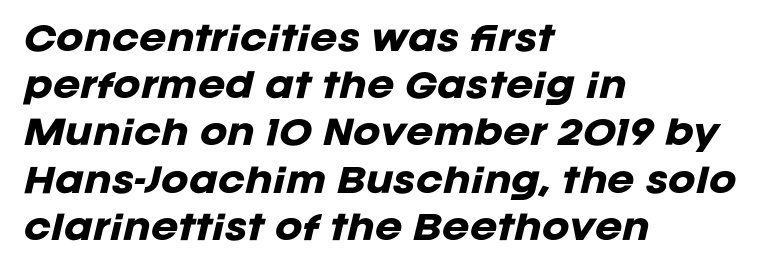
{"italic": "yes", "lean": "right", "slant_degrees": 12, "bold": "yes", "weight": "heavy", "width": "normal", "stroke_contrast": "low", "x_height": "large", "monospaced": "no", "underline": "no", "align": "left", "line_spacing": "normal", "line_spacing_ratio": 1.43, "letter_spacing": "normal", "letter_spacing_em": 0.0, "glyph_px": 33}
